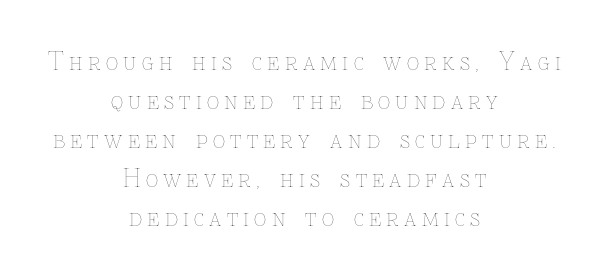
{"italic": "no", "bold": "no", "underline": "no", "align": "center", "line_spacing": "normal", "line_spacing_ratio": 1.63, "letter_spacing": "wide", "letter_spacing_em": 0.22, "glyph_px": 24}
